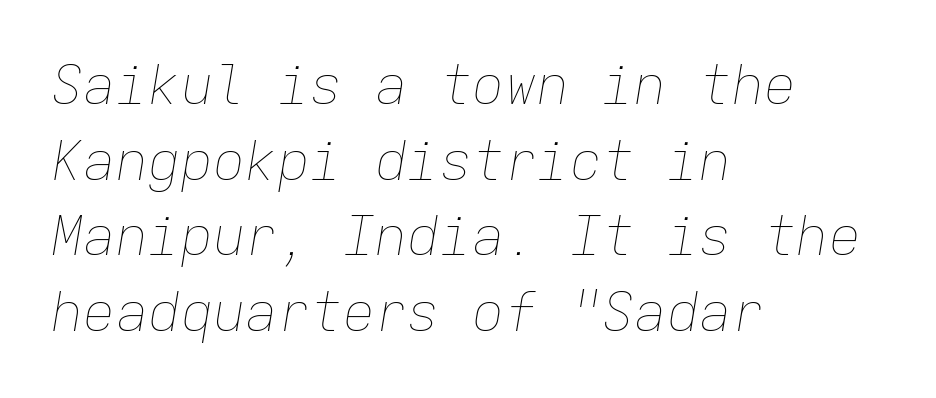
Q: Is the text bold? A: No.
Q: Is the text italic (slanted)? A: Yes, it leans right by about 9 degrees.
Q: Is the text underlined? A: No.
Q: How is the paragraph aligned? A: Left-aligned.
Q: Is the spacing between letters normal or unusually wide? A: Normal.
Q: Is the spacing between lines tight, normal or loose? A: Normal.
Q: Width (condensed, normal, or wide)? A: Normal.
Q: Stroke contrast? A: Low.
Q: x-height? A: Medium.
Q: Monospaced? A: Yes.
